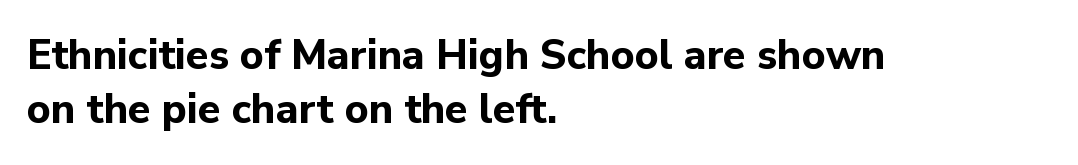
{"serif": "no", "italic": "no", "bold": "yes", "weight": "bold", "width": "normal", "stroke_contrast": "low", "x_height": "medium", "monospaced": "no", "underline": "no", "align": "left", "line_spacing": "normal", "line_spacing_ratio": 1.31, "letter_spacing": "normal", "letter_spacing_em": 0.0, "glyph_px": 41}
